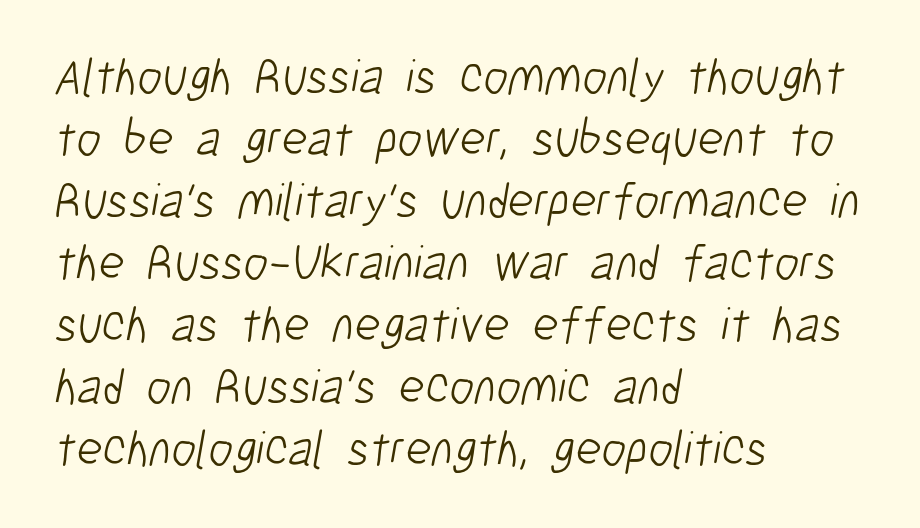
Q: Is the text bold? A: No.
Q: Is the typeface a serif or a sans-serif typeface? A: Sans-serif.
Q: Is the text underlined? A: No.
Q: How is the paragraph aligned? A: Left-aligned.
Q: Is the spacing between letters normal or unusually wide? A: Normal.
Q: Width (condensed, normal, or wide)? A: Condensed.
Q: Stroke contrast? A: Low.
Q: x-height? A: Medium.
Q: Monospaced? A: No.
